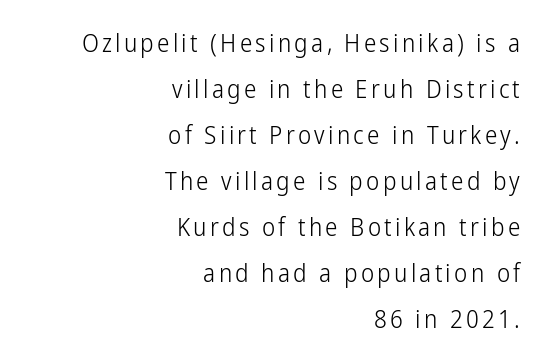
The image shows 25 px text type, upright; set right-aligned, line spacing 1.84x, not underlined.
